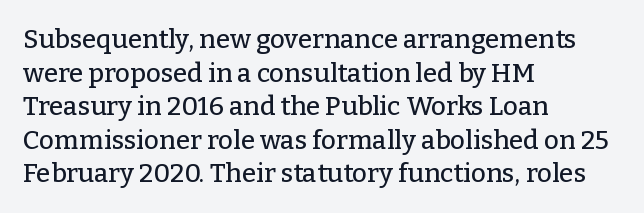
The image shows 26 px text type, upright; set left-aligned, normal line spacing (1.29x), normal letter spacing, not underlined.
